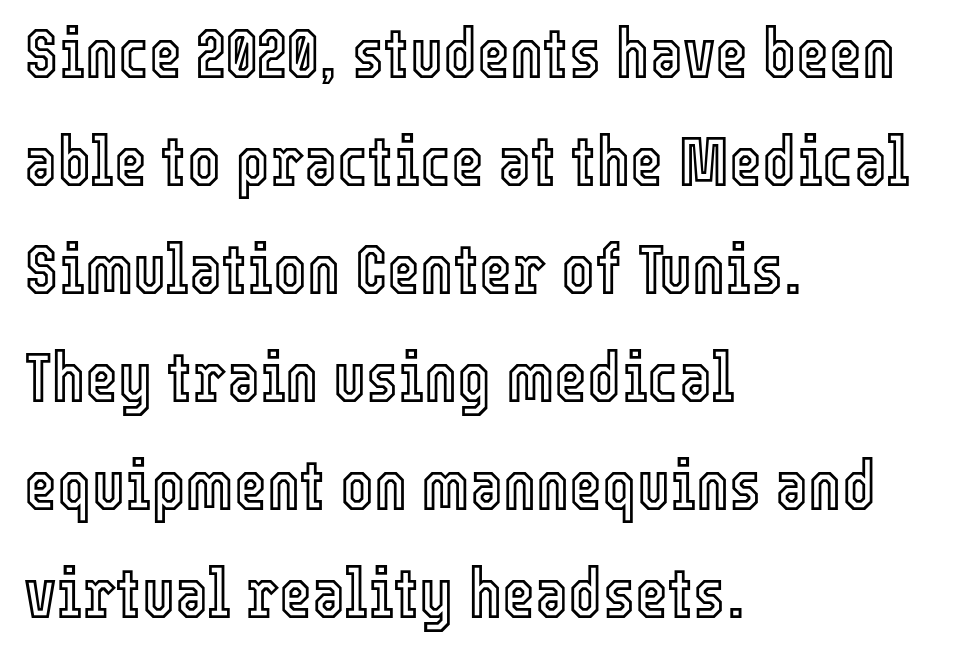
Q: Is the text italic (slanted)? A: No, it is upright.
Q: Is the text underlined? A: No.
Q: How is the paragraph aligned? A: Left-aligned.
Q: Is the spacing between letters normal or unusually wide? A: Normal.
Q: Is the spacing between lines tight, normal or loose? A: Normal.
Q: Width (condensed, normal, or wide)? A: Condensed.
Q: x-height? A: Medium.
Q: Monospaced? A: No.
